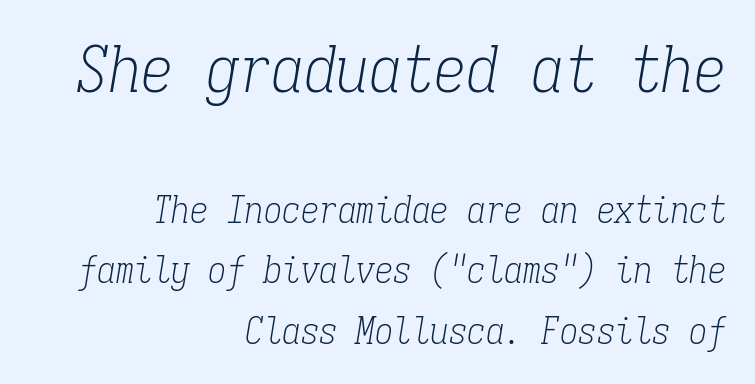
{"serif": "yes", "italic": "yes", "lean": "right", "slant_degrees": 9, "bold": "no", "weight": "light", "width": "condensed", "stroke_contrast": "low", "x_height": "medium", "monospaced": "yes", "underline": "no", "align": "right", "line_spacing": "normal", "line_spacing_ratio": 1.63, "letter_spacing": "normal", "letter_spacing_em": 0.0, "larger_block": "first", "size_ratio": 1.76, "glyph_px": 65}
